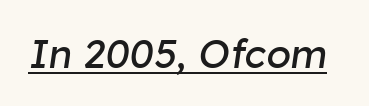
The image shows 40 px regular-weight type, italic (leaning right); set normal letter spacing, underlined; low stroke contrast and a medium x-height.
